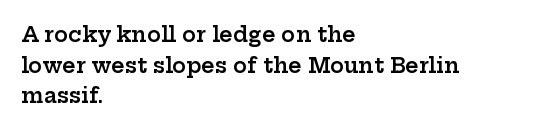
Q: Is the text bold? A: Semi-bold.
Q: Is the text italic (slanted)? A: No, it is upright.
Q: Is the text underlined? A: No.
Q: How is the paragraph aligned? A: Left-aligned.
Q: Is the spacing between letters normal or unusually wide? A: Normal.
Q: Is the spacing between lines tight, normal or loose? A: Normal.
